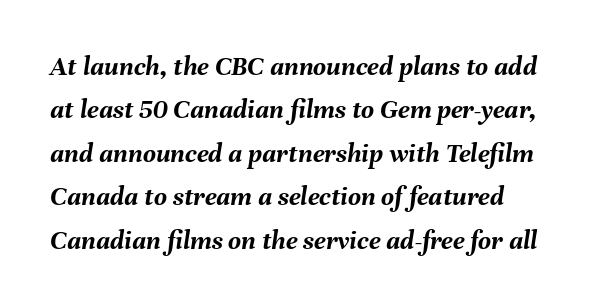
{"italic": "yes", "lean": "right", "slant_degrees": 8, "bold": "yes", "weight": "semibold", "width": "normal", "stroke_contrast": "medium", "x_height": "medium", "monospaced": "no", "underline": "no", "line_spacing": "normal", "line_spacing_ratio": 1.55, "letter_spacing": "normal", "letter_spacing_em": 0.0, "glyph_px": 28}
